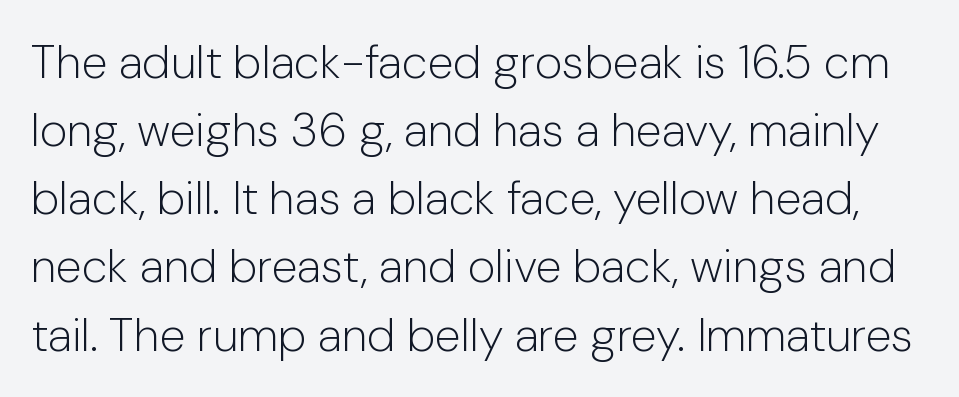
{"serif": "no", "italic": "no", "bold": "no", "weight": "light", "width": "normal", "stroke_contrast": "low", "x_height": "medium", "monospaced": "no", "underline": "no", "line_spacing": "normal", "line_spacing_ratio": 1.45, "letter_spacing": "normal", "letter_spacing_em": 0.0, "glyph_px": 47}
